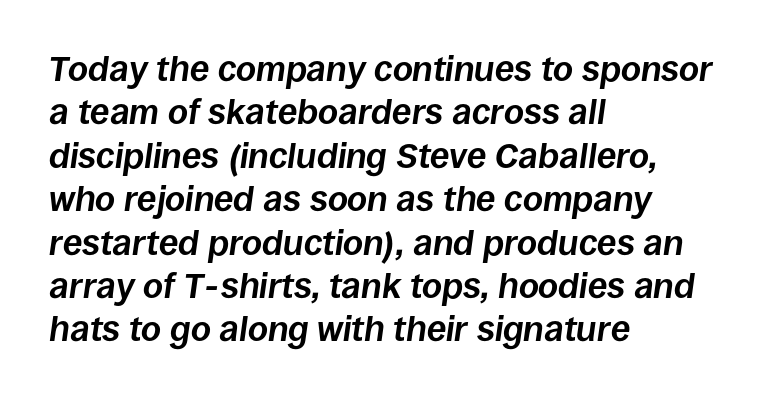
{"italic": "yes", "lean": "right", "slant_degrees": 8, "bold": "yes", "weight": "bold", "width": "normal", "stroke_contrast": "low", "x_height": "large", "monospaced": "no", "underline": "no", "align": "left", "line_spacing_ratio": 1.24, "letter_spacing": "normal", "letter_spacing_em": 0.0, "glyph_px": 35}
